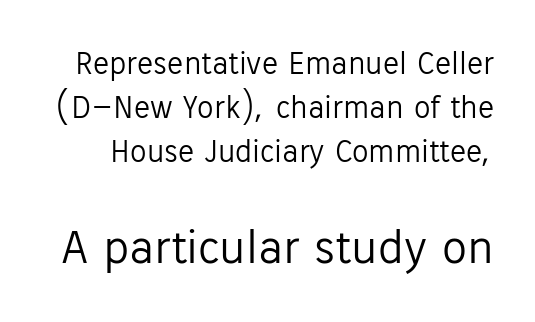
{"serif": "no", "italic": "no", "bold": "no", "weight": "light", "width": "normal", "stroke_contrast": "low", "x_height": "medium", "monospaced": "no", "underline": "no", "line_spacing": "normal", "line_spacing_ratio": 1.34, "letter_spacing": "normal", "letter_spacing_em": 0.0, "larger_block": "second", "size_ratio": 1.52, "glyph_px": 50}
